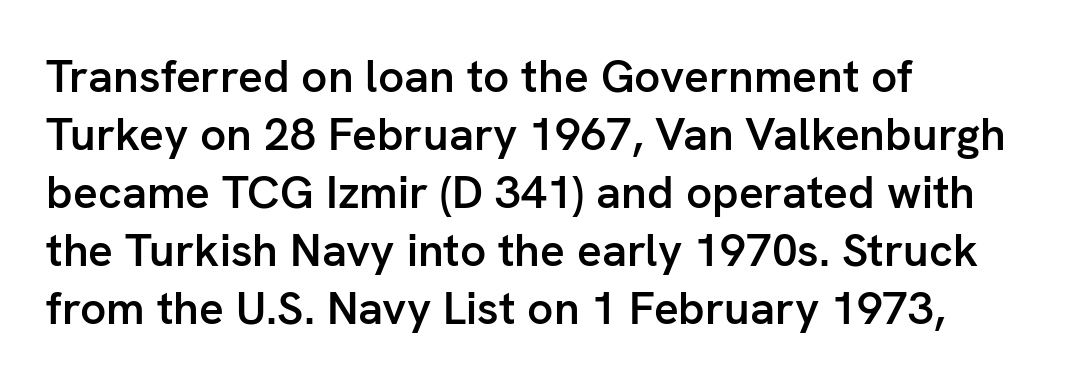
The passage is arranged the way most books set body copy — flush left. A typesetter would call this leading conventional body-copy spacing. The passage shown is semibold, sitting just below true bold. Unlike a traditional serif, this face leaves its strokes unadorned. The gap between lines stays unmarked.
